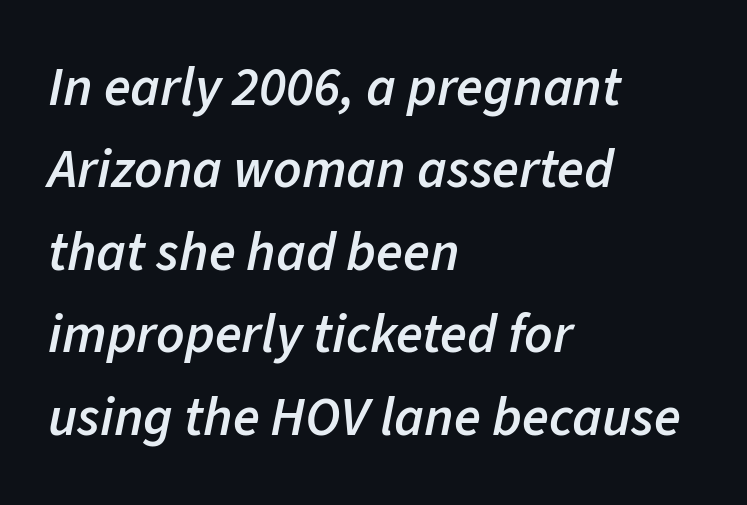
The image shows 55 px semibold type, italic (leaning right); set left-aligned, normal line spacing (1.5x), normal letter spacing, not underlined; low stroke contrast and a medium x-height.
